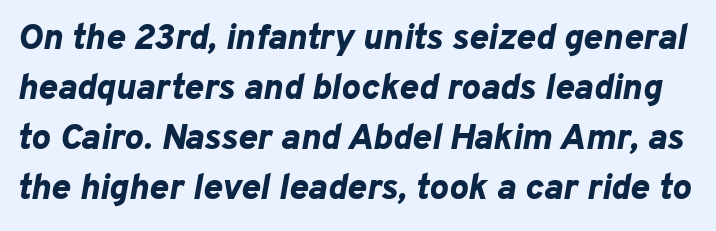
Q: Is the text bold? A: Yes.
Q: Is the text italic (slanted)? A: Yes, it leans right by about 10 degrees.
Q: Is the text underlined? A: No.
Q: Is the spacing between letters normal or unusually wide? A: Normal.
Q: Is the spacing between lines tight, normal or loose? A: Normal.
Q: Width (condensed, normal, or wide)? A: Normal.
Q: Stroke contrast? A: Low.
Q: x-height? A: Medium.
Q: Monospaced? A: No.
